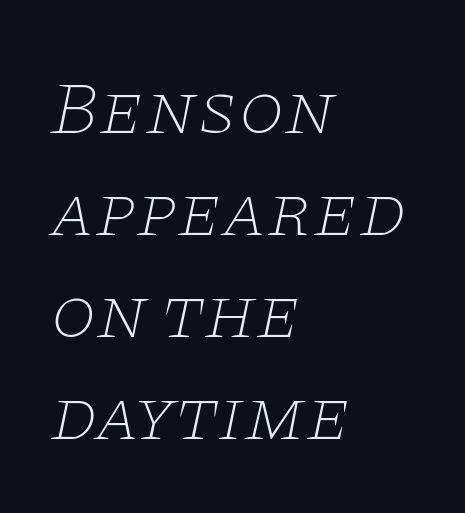
Q: Is the text bold? A: No.
Q: Is the text italic (slanted)? A: Yes, it leans right by about 11 degrees.
Q: Is the typeface a serif or a sans-serif typeface? A: Serif.
Q: Is the text underlined? A: No.
Q: How is the paragraph aligned? A: Left-aligned.
Q: Is the spacing between letters normal or unusually wide? A: Normal.
Q: Is the spacing between lines tight, normal or loose? A: Normal.
Q: Width (condensed, normal, or wide)? A: Wide.
Q: Stroke contrast? A: Low.
Q: x-height? A: Large.
Q: Monospaced? A: No.
